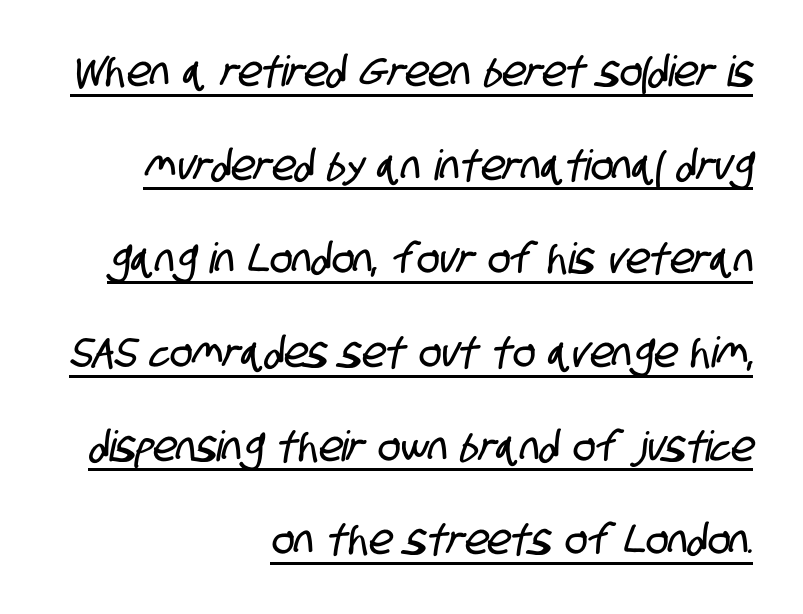
Students, note that the glyphs here touch the page at normal intervals. Widely set lines give the paragraph a tall, airy silhouette. Varying glyph widths throughout — classic text-font behaviour. This is sans-serif lettering, the kind often seen on screens and signage. The compositor pushed each line to the right boundary.
